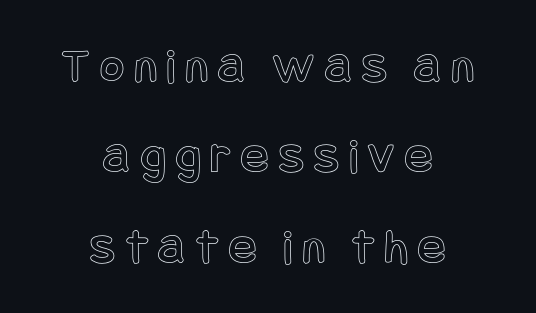
Q: Is the text italic (slanted)? A: No, it is upright.
Q: Is the text underlined? A: No.
Q: How is the paragraph aligned? A: Centered.
Q: Is the spacing between letters normal or unusually wide? A: Unusually wide.
Q: Width (condensed, normal, or wide)? A: Condensed.
Q: x-height? A: Large.
